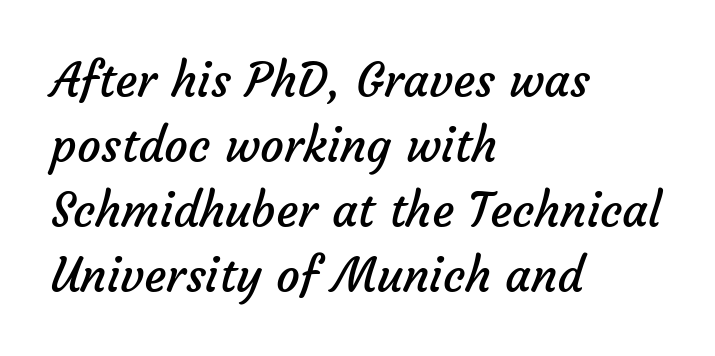
{"serif": "no", "bold": "no", "weight": "regular", "width": "normal", "stroke_contrast": "low", "x_height": "medium", "monospaced": "no", "underline": "no", "align": "left", "line_spacing": "normal", "line_spacing_ratio": 1.38, "letter_spacing": "normal", "letter_spacing_em": 0.0, "glyph_px": 47}
